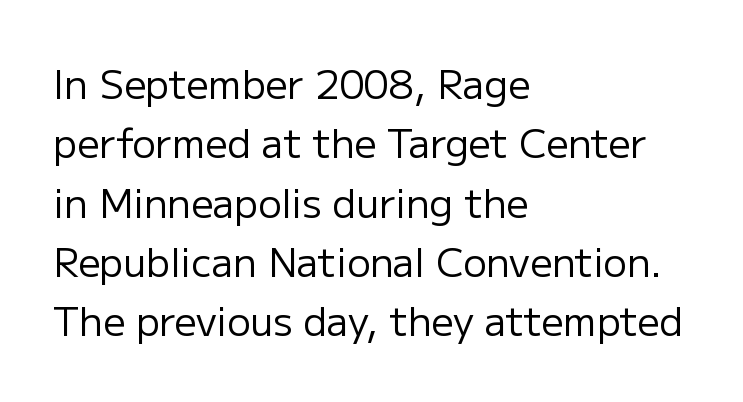
Q: Is the text bold? A: No.
Q: Is the text italic (slanted)? A: No, it is upright.
Q: Is the typeface a serif or a sans-serif typeface? A: Sans-serif.
Q: Is the text underlined? A: No.
Q: How is the paragraph aligned? A: Left-aligned.
Q: Is the spacing between letters normal or unusually wide? A: Normal.
Q: Is the spacing between lines tight, normal or loose? A: Normal.
Q: Width (condensed, normal, or wide)? A: Normal.
Q: Stroke contrast? A: Low.
Q: x-height? A: Medium.
Q: Monospaced? A: No.
